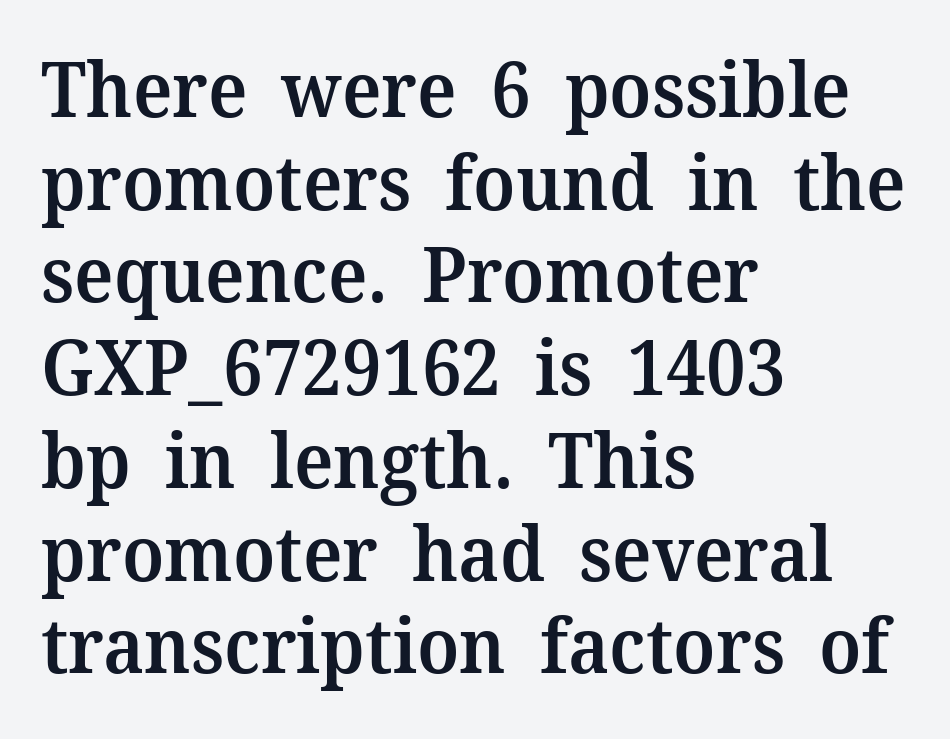
In terms of letterform style, serifs are clearly present. Decoration check: the copy has no underline. Letter spacing: default. These lines are set flush left with a ragged right edge.
